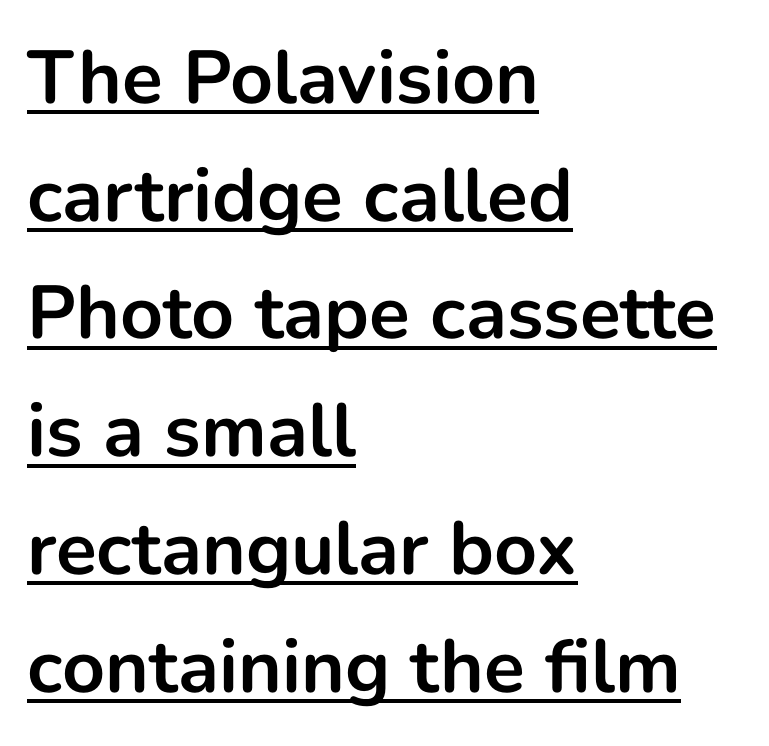
How heavy is the stroke? Heavy — this is a bold. Are there feet on the stems? There aren't — it's a sans. These lines are rendered in a variable-pitch font. Posture: straight, roman, zero tilt. This block has exactly the height ordinary leading produces.
